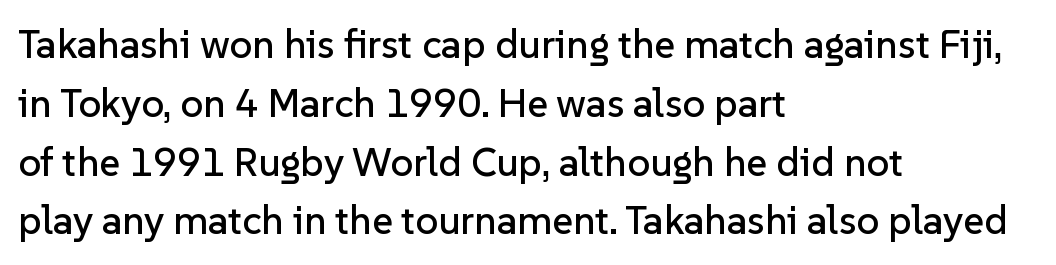
The image shows 40 px sans-serif type, upright; set left-aligned, normal line spacing (1.47x), normal letter spacing, not underlined; low stroke contrast and a medium x-height.
